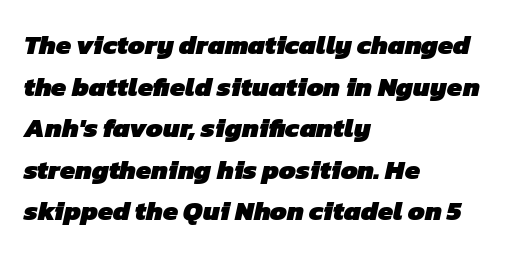
The rendering uses a moderate line-height, typical for paragraphs. Is the letter spacing exaggerated? No — it looks like the ordinary default. Nobody drew a line under any word here. How heavy is the stroke? Heavy — this is a bold.
